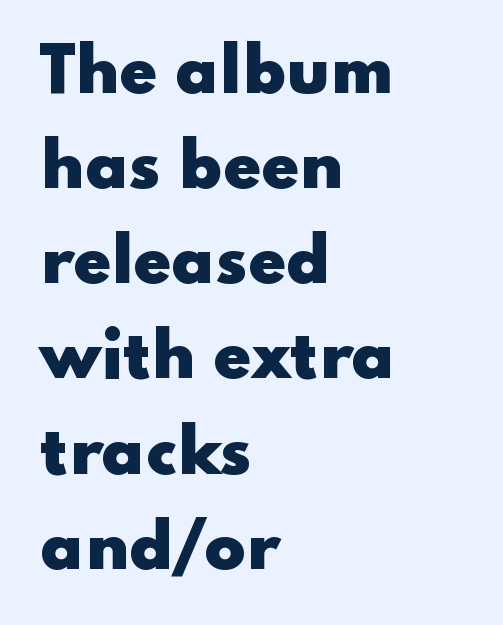
Alignment: flush left. Each word holds together tightly as a unit, with standard inter-letter gaps. Italic? Not at all — the glyphs are vertical. The letters advance in unequal steps, a hallmark of proportional type.
